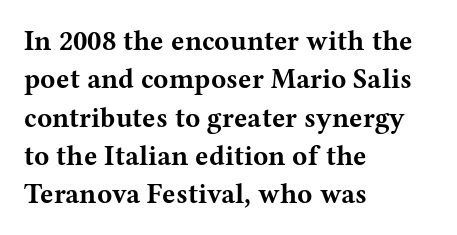
{"serif": "yes", "italic": "no", "bold": "yes", "weight": "bold", "width": "wide", "stroke_contrast": "medium", "x_height": "medium", "monospaced": "no", "underline": "no", "align": "left", "line_spacing": "normal", "line_spacing_ratio": 1.37, "letter_spacing": "normal", "letter_spacing_em": 0.0, "glyph_px": 28}
